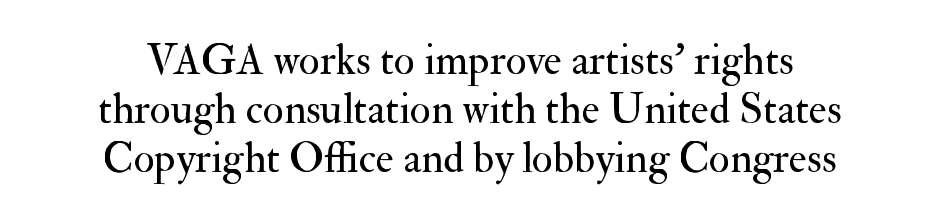
The characters are drawn with everyday or finer stroke widths. In CSS terms this would be text-align: center. Words appear dense and cohesive because spacing is normal. The letters carry serifs — small finishing strokes at the ends of their stems.
